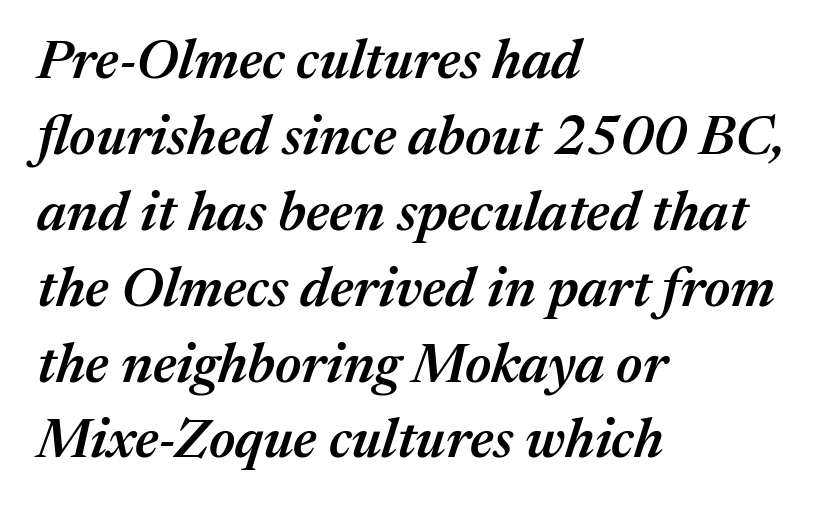
{"italic": "yes", "lean": "right", "slant_degrees": 17, "bold": "semi", "weight": "semibold", "width": "normal", "stroke_contrast": "medium", "x_height": "medium", "monospaced": "no", "underline": "no", "align": "left", "line_spacing": "normal", "line_spacing_ratio": 1.38, "letter_spacing": "normal", "letter_spacing_em": 0.0, "glyph_px": 55}
